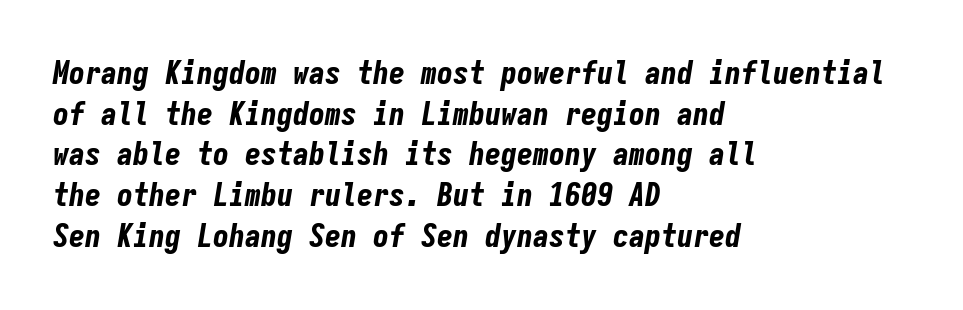
The image shows 32 px bold, condensed type, italic (leaning right), monospaced; set left-aligned, normal line spacing (1.27x), normal letter spacing, not underlined; low stroke contrast and a medium x-height.
